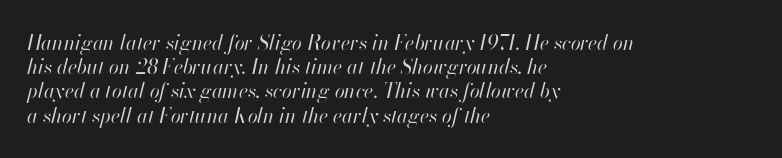
The image shows 20 px text type, italic (leaning right); set left-aligned, line spacing 1.21x, normal letter spacing, not underlined.
